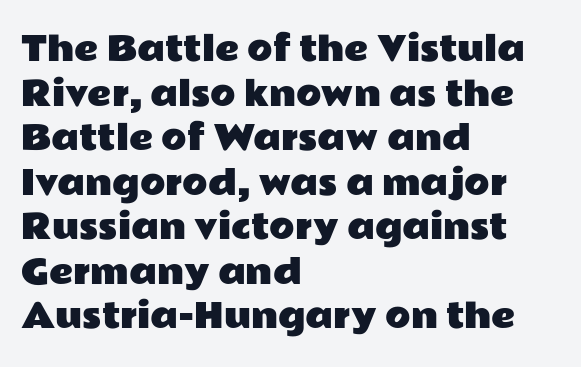
{"serif": "no", "italic": "no", "width": "wide", "stroke_contrast": "low", "x_height": "medium", "monospaced": "no", "underline": "no", "align": "left", "line_spacing": "normal", "line_spacing_ratio": 1.35, "letter_spacing": "normal", "letter_spacing_em": 0.0, "glyph_px": 33}
